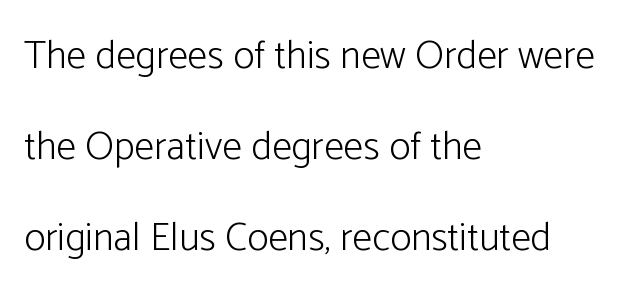
Which margin do the lines hug? The left one — the right edge is uneven. Honestly, there is no underline to notice here at all. Nope, no serifs anywhere on these letters. Leading: increased.
